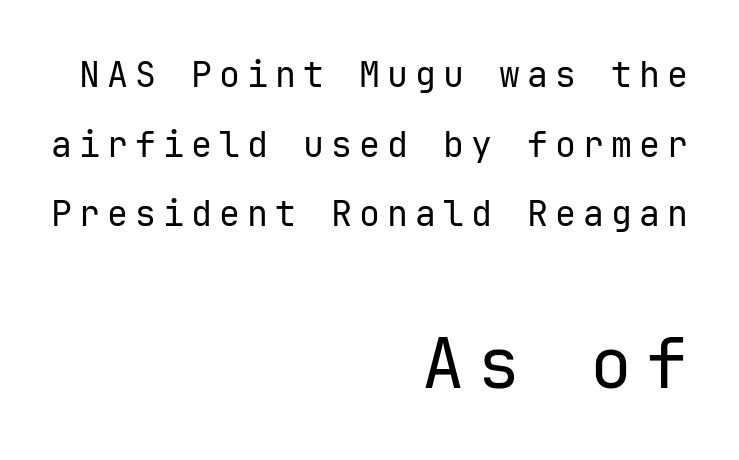
The image shows 70 px regular-weight sans-serif type, upright, monospaced; set right-aligned, loose line spacing (1.99x), unusually wide letter spacing (+0.2 em), not underlined; the second (bottom) block is 2.0x larger; low stroke contrast and a medium x-height.
